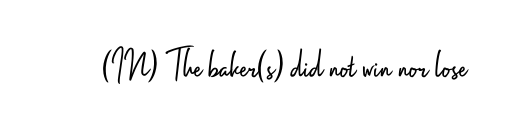
Q: Is the text bold? A: No.
Q: Is the text italic (slanted)? A: Yes.
Q: Is the typeface a serif or a sans-serif typeface? A: Sans-serif.
Q: Is the text underlined? A: No.
Q: Is the spacing between letters normal or unusually wide? A: Normal.
Q: Width (condensed, normal, or wide)? A: Condensed.
Q: Stroke contrast? A: Low.
Q: x-height? A: Small.
Q: Monospaced? A: No.
